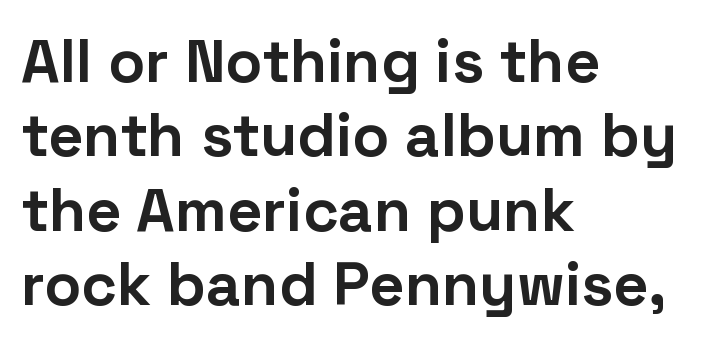
The image shows 61 px bold sans-serif type, upright; set left-aligned, line spacing 1.22x, normal letter spacing, not underlined; low stroke contrast and a medium x-height.
